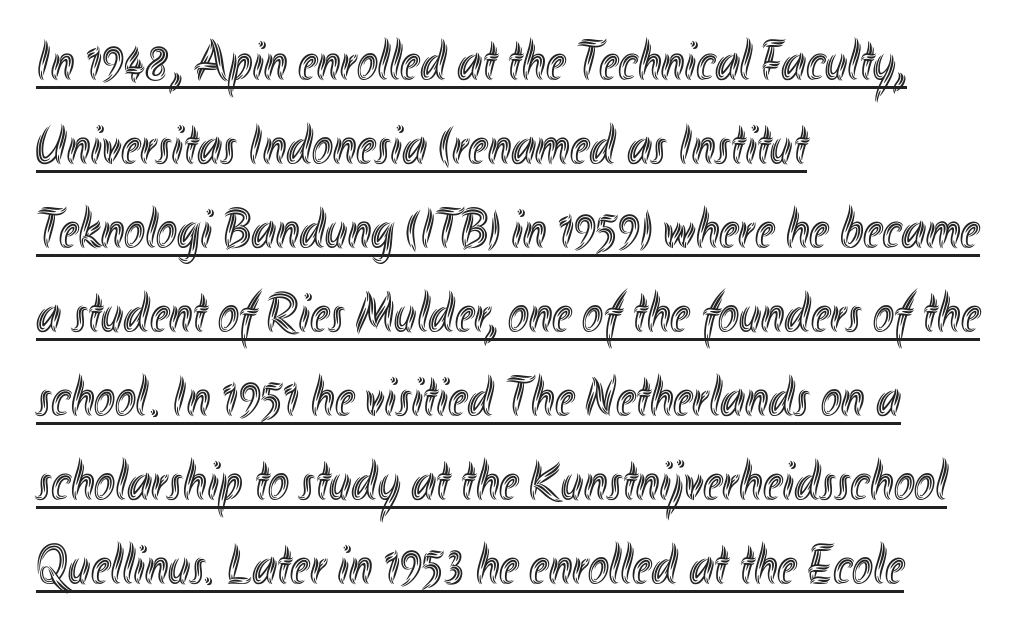
Caption: multi-line text, flush left, ragged right. A typesetter would call this leading conventional body-copy spacing. These lines keep a tight, regular rhythm from letter to letter. Each letter keeps its own natural width here, so spacing adapts to shape. Students, observe the line beneath the letters — that is underlining.
